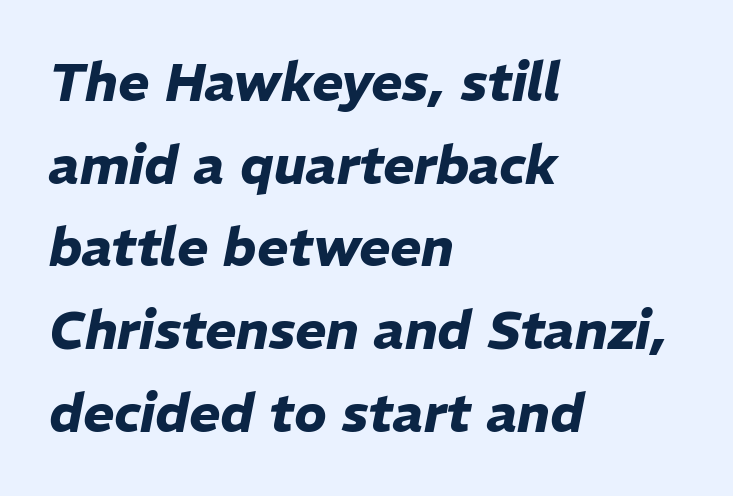
{"italic": "yes", "lean": "right", "slant_degrees": 11, "bold": "yes", "weight": "heavy", "width": "normal", "stroke_contrast": "low", "x_height": "medium", "monospaced": "no", "underline": "no", "align": "left", "line_spacing": "normal", "line_spacing_ratio": 1.56, "letter_spacing": "normal", "letter_spacing_em": 0.0, "glyph_px": 53}
